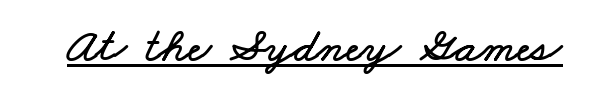
Between one letter and the next there's only the usual sliver of space. Each letter keeps its own natural width here, so spacing adapts to shape. This rendering features underlined lettering.
